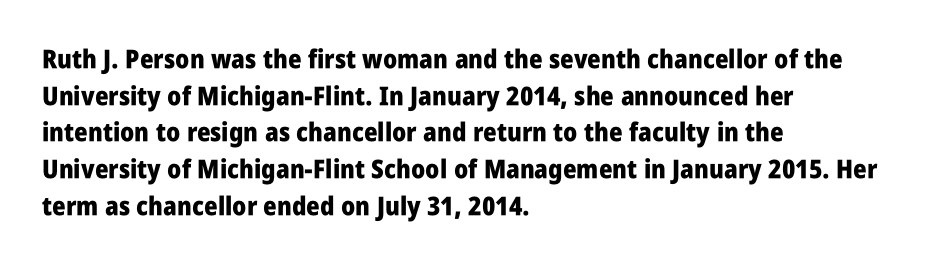
{"italic": "no", "bold": "yes", "underline": "no", "align": "left", "line_spacing": "normal", "line_spacing_ratio": 1.41, "letter_spacing": "normal", "letter_spacing_em": 0.0, "glyph_px": 26}
